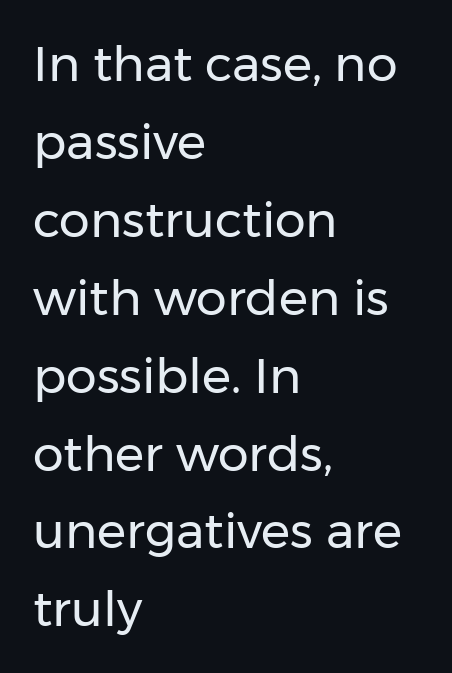
{"serif": "no", "italic": "no", "bold": "no", "weight": "regular", "width": "normal", "stroke_contrast": "low", "x_height": "medium", "monospaced": "no", "underline": "no", "align": "left", "line_spacing": "normal", "line_spacing_ratio": 1.59, "letter_spacing": "normal", "letter_spacing_em": 0.0, "glyph_px": 49}
